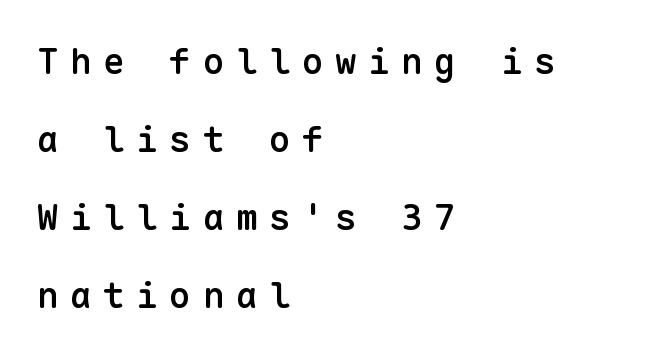
Q: Is the text bold? A: Semi-bold.
Q: Is the text italic (slanted)? A: No, it is upright.
Q: Is the typeface a serif or a sans-serif typeface? A: Sans-serif.
Q: Is the text underlined? A: No.
Q: How is the paragraph aligned? A: Left-aligned.
Q: Is the spacing between letters normal or unusually wide? A: Unusually wide.
Q: Is the spacing between lines tight, normal or loose? A: Loose.
Q: Width (condensed, normal, or wide)? A: Normal.
Q: Stroke contrast? A: Low.
Q: x-height? A: Medium.
Q: Monospaced? A: Yes.
